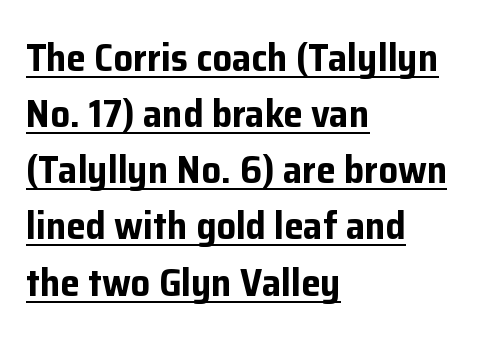
Left-aligned paragraph, ragged on the right. Compared with typical paragraphs, the rows here are spaced about the same. Bold? Absolutely — the strokes are thick and heavy. The specimen includes a rule beneath the text block's lines.
